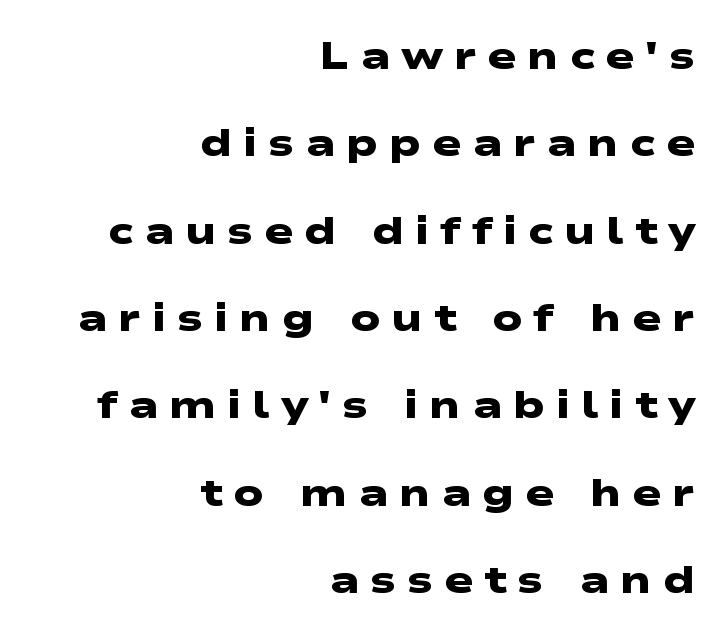
The image shows 39 px heavy, wide sans-serif type; set right-aligned, loose line spacing (2.24x), unusually wide letter spacing (+0.27 em), not underlined; low stroke contrast and a medium x-height.
